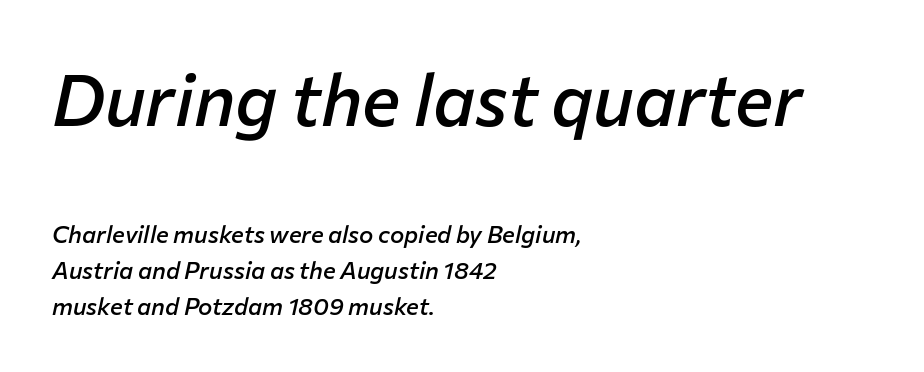
Q: Is the text bold? A: Semi-bold.
Q: Is the text italic (slanted)? A: Yes, it leans right by about 12 degrees.
Q: Is the text underlined? A: No.
Q: How is the paragraph aligned? A: Left-aligned.
Q: Is the spacing between letters normal or unusually wide? A: Normal.
Q: Is the spacing between lines tight, normal or loose? A: Normal.
Q: Which block of text is set in a larger size, the first (top) or the second (bottom)? A: The first (top) one.
Q: Width (condensed, normal, or wide)? A: Normal.
Q: Stroke contrast? A: Low.
Q: x-height? A: Medium.
Q: Monospaced? A: No.
